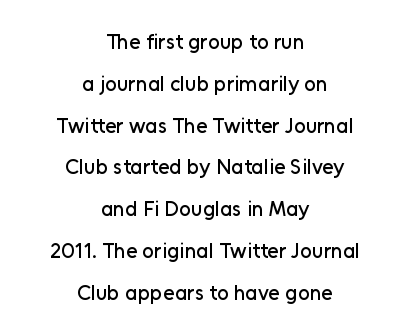
Quick note: underline off. Each word holds together tightly as a unit, with standard inter-letter gaps. In terms of leading, this rendering errs on the spacious side. Posture: straight, roman, zero tilt. A student would call this center alignment; a typographer would say set centered.
